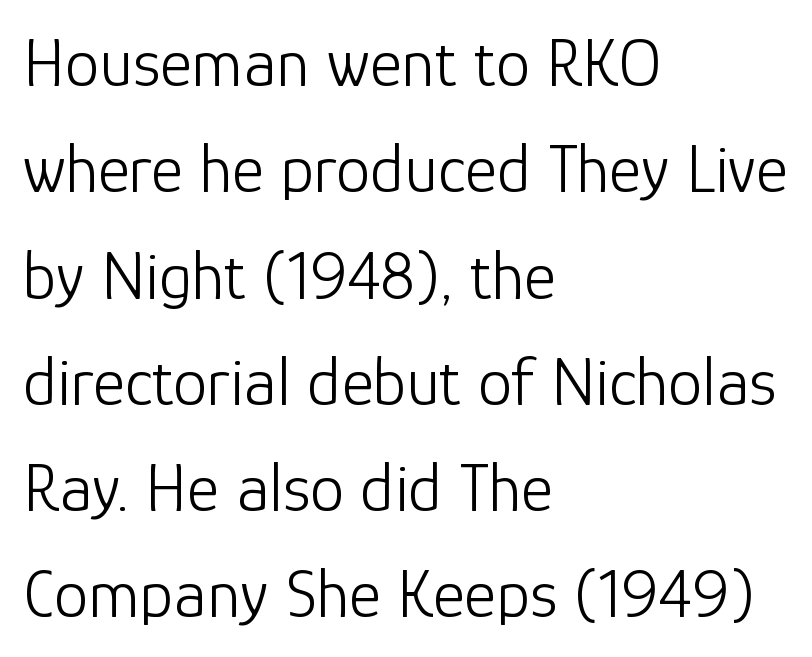
The type family on display is of the sans-serif kind. Observe the ordinary spacing: letters are neighbours, not strangers. A typesetter would call this proportional, since set widths differ per character. Every row of glyphs begins at an identical x-position on the left. Weight: regular or lighter.
